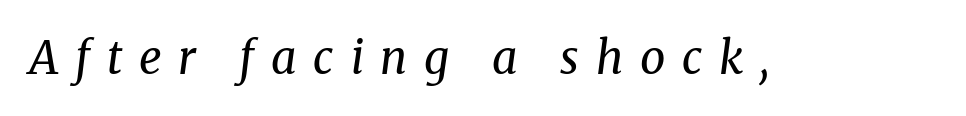
The image shows 45 px regular-weight serif type, italic (leaning right); set unusually wide letter spacing (+0.37 em), not underlined; medium stroke contrast and a medium x-height.
